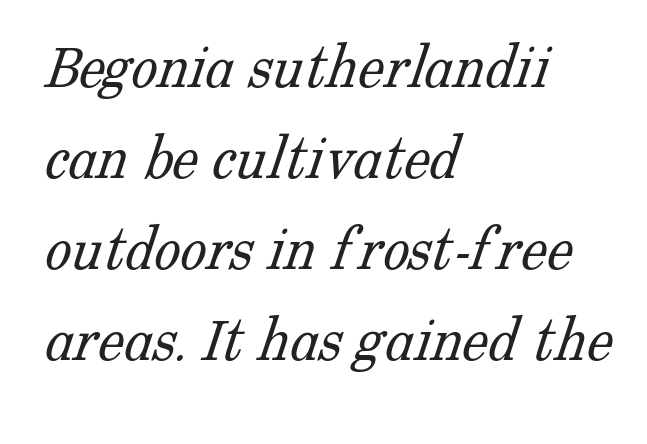
Q: Is the text bold? A: No.
Q: Is the typeface a serif or a sans-serif typeface? A: Serif.
Q: Is the text underlined? A: No.
Q: How is the paragraph aligned? A: Left-aligned.
Q: Is the spacing between letters normal or unusually wide? A: Normal.
Q: Is the spacing between lines tight, normal or loose? A: Normal.
Q: Width (condensed, normal, or wide)? A: Normal.
Q: Stroke contrast? A: Low.
Q: x-height? A: Medium.
Q: Monospaced? A: No.
